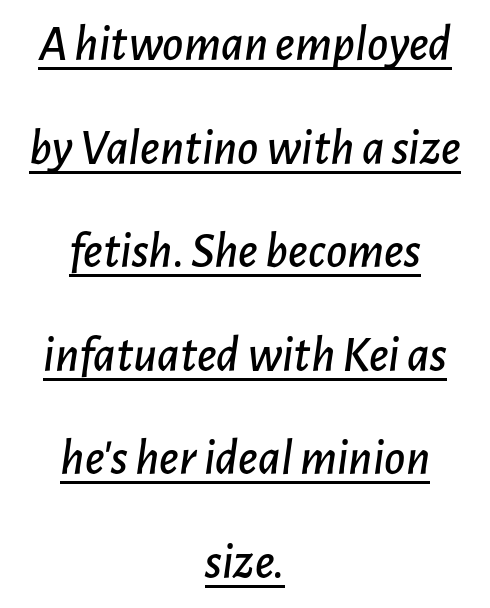
Q: Is the text italic (slanted)? A: Yes, it leans right by about 7 degrees.
Q: Is the text underlined? A: Yes.
Q: How is the paragraph aligned? A: Centered.
Q: Is the spacing between letters normal or unusually wide? A: Normal.
Q: Is the spacing between lines tight, normal or loose? A: Loose.
Q: Width (condensed, normal, or wide)? A: Normal.
Q: Stroke contrast? A: Low.
Q: x-height? A: Medium.
Q: Monospaced? A: No.
